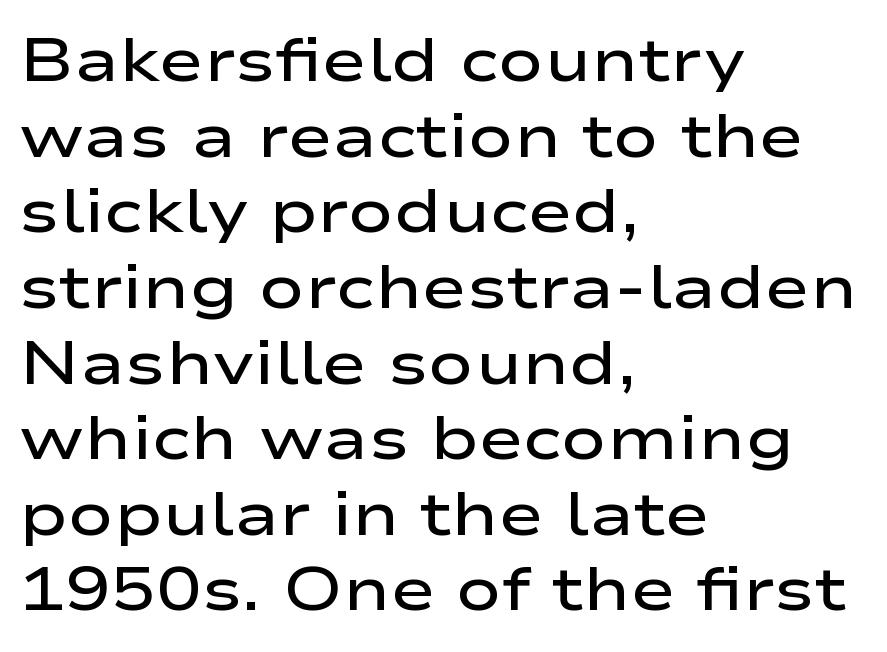
The image shows 61 px semibold, wide sans-serif type, upright; set left-aligned, line spacing 1.24x, normal letter spacing, not underlined; low stroke contrast and a medium x-height.
